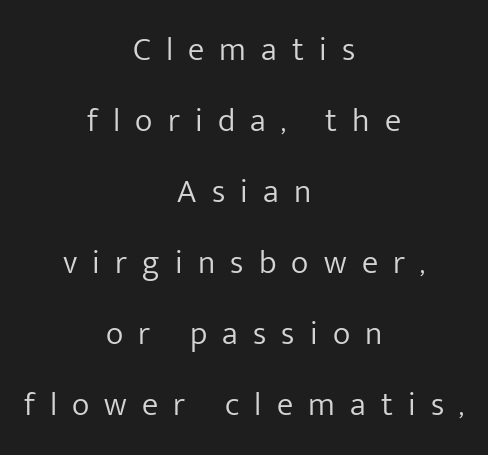
{"serif": "no", "italic": "no", "bold": "no", "weight": "light", "width": "normal", "stroke_contrast": "low", "x_height": "medium", "monospaced": "no", "underline": "no", "align": "center", "line_spacing": "loose", "line_spacing_ratio": 2.15, "letter_spacing": "wide", "letter_spacing_em": 0.46, "glyph_px": 33}
